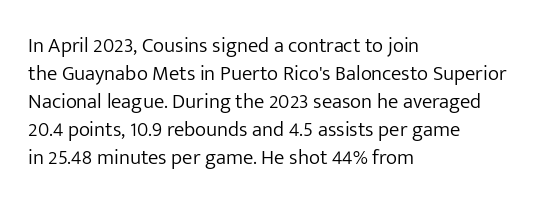
{"italic": "no", "bold": "no", "underline": "no", "align": "left", "line_spacing": "normal", "line_spacing_ratio": 1.33, "letter_spacing": "normal", "letter_spacing_em": 0.0, "glyph_px": 21}
